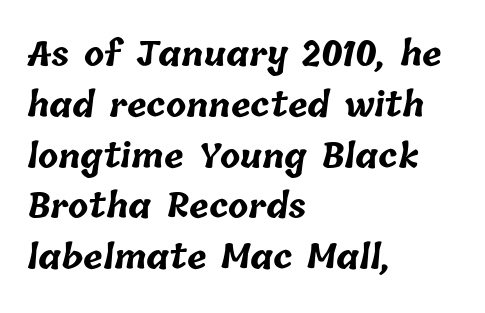
The image shows 33 px bold type; set left-aligned, normal line spacing (1.54x), normal letter spacing, not underlined; low stroke contrast and a medium x-height.
